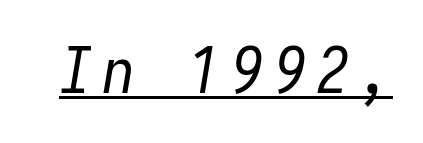
The image shows 64 px regular-weight, condensed type, italic (leaning right), monospaced; set underlined; low stroke contrast and a medium x-height.
